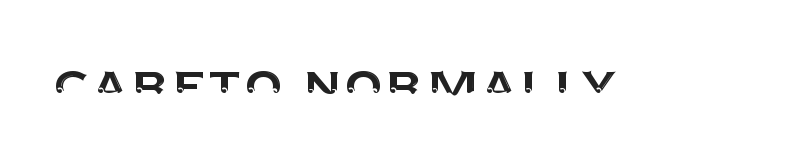
Q: Is the text italic (slanted)? A: No, it is upright.
Q: Is the typeface a serif or a sans-serif typeface? A: Sans-serif.
Q: Is the text underlined? A: No.
Q: Is the spacing between letters normal or unusually wide? A: Normal.
Q: Width (condensed, normal, or wide)? A: Normal.
Q: Stroke contrast? A: Medium.
Q: x-height? A: Large.
Q: Monospaced? A: No.
